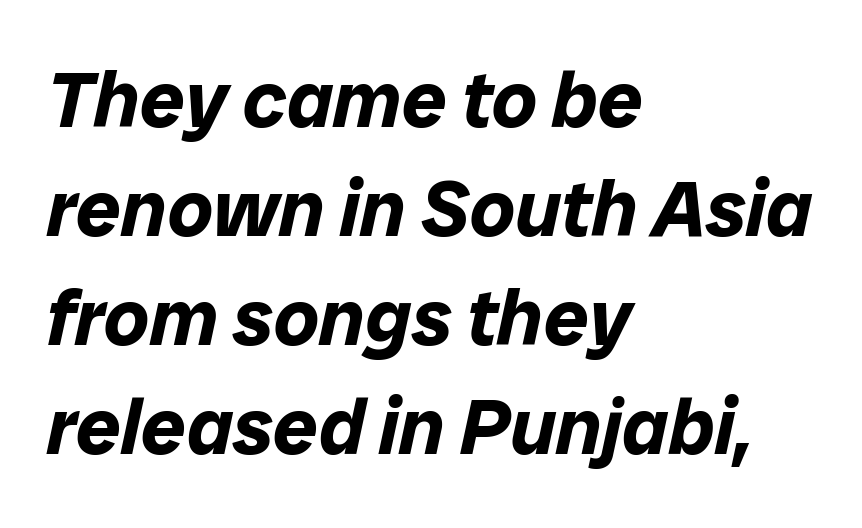
Q: Is the text bold? A: Yes.
Q: Is the text italic (slanted)? A: Yes, it leans right by about 12 degrees.
Q: Is the text underlined? A: No.
Q: How is the paragraph aligned? A: Left-aligned.
Q: Is the spacing between letters normal or unusually wide? A: Normal.
Q: Is the spacing between lines tight, normal or loose? A: Normal.
Q: Width (condensed, normal, or wide)? A: Normal.
Q: Stroke contrast? A: Low.
Q: x-height? A: Medium.
Q: Monospaced? A: No.
